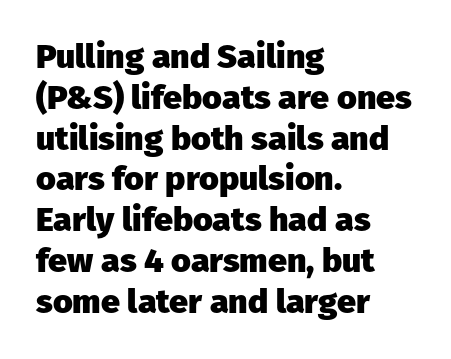
The image shows 34 px heavy sans-serif type, upright; set left-aligned, line spacing 1.2x, normal letter spacing, not underlined; low stroke contrast and a medium x-height.
